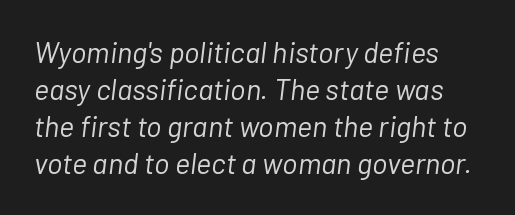
The image shows 29 px light type, italic (leaning right); set normal line spacing (1.28x), normal letter spacing, not underlined; low stroke contrast and a medium x-height.
